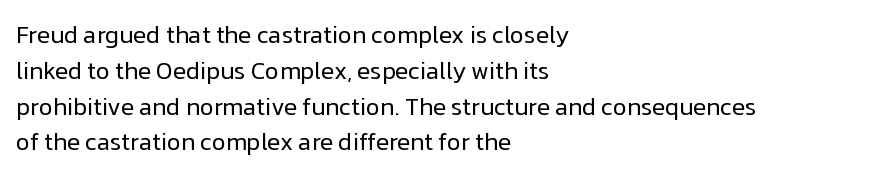
The setting favours the left margin, as ordinary paragraphs usually do. Upright lettering throughout. Letter spacing: default. No chunkiness to these letters — they're not bold.
